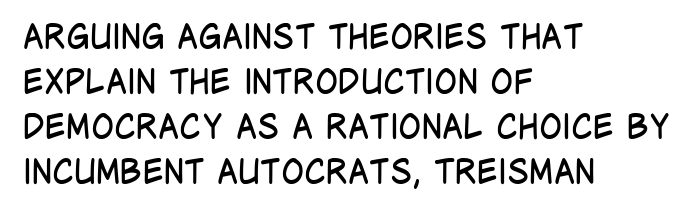
{"serif": "no", "italic": "no", "bold": "no", "weight": "regular", "width": "condensed", "stroke_contrast": "low", "x_height": "large", "monospaced": "no", "underline": "no", "align": "left", "line_spacing": "normal", "line_spacing_ratio": 1.32, "letter_spacing": "normal", "letter_spacing_em": 0.0, "glyph_px": 34}
